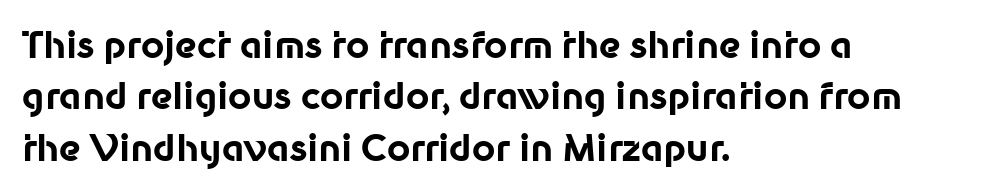
The image shows 36 px bold sans-serif type, upright; set left-aligned, normal line spacing (1.43x), normal letter spacing, not underlined; low stroke contrast and a medium x-height.
